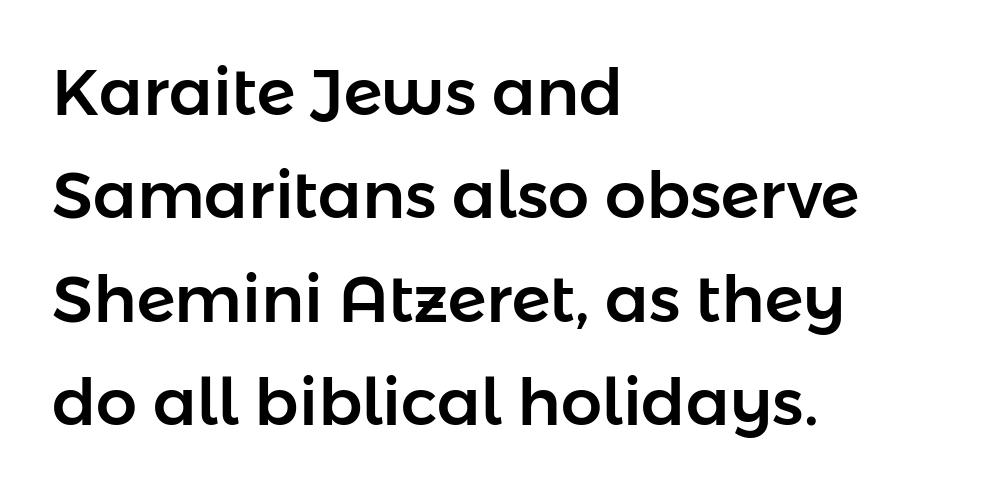
The image shows 65 px sans-serif type, upright; set left-aligned, normal line spacing (1.59x), normal letter spacing, not underlined; low stroke contrast and a medium x-height.
